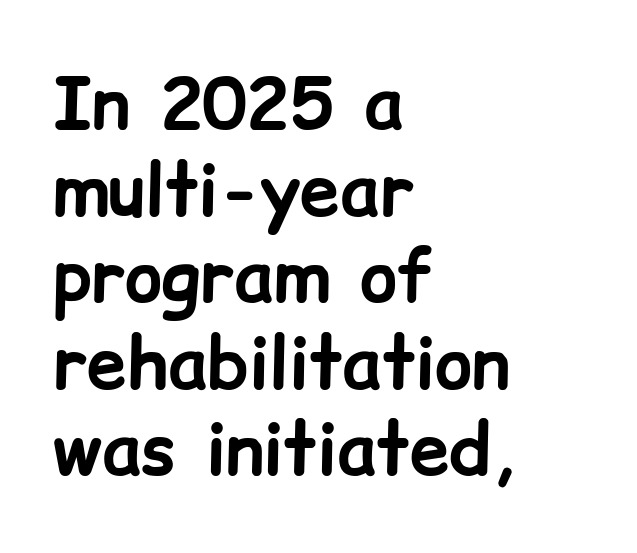
The tracking reads as untouched default to a designer's eye. Summary of weight: heavy, a full bold. Serifs: no, the terminals of the letterforms are clean. No word sits above an underline.
